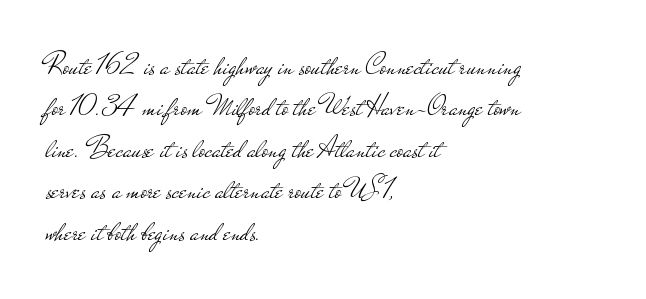
{"serif": "no", "bold": "no", "weight": "light", "width": "wide", "stroke_contrast": "low", "x_height": "small", "monospaced": "no", "underline": "no", "align": "left", "line_spacing": "normal", "line_spacing_ratio": 1.38, "letter_spacing": "normal", "letter_spacing_em": 0.0, "glyph_px": 30}
